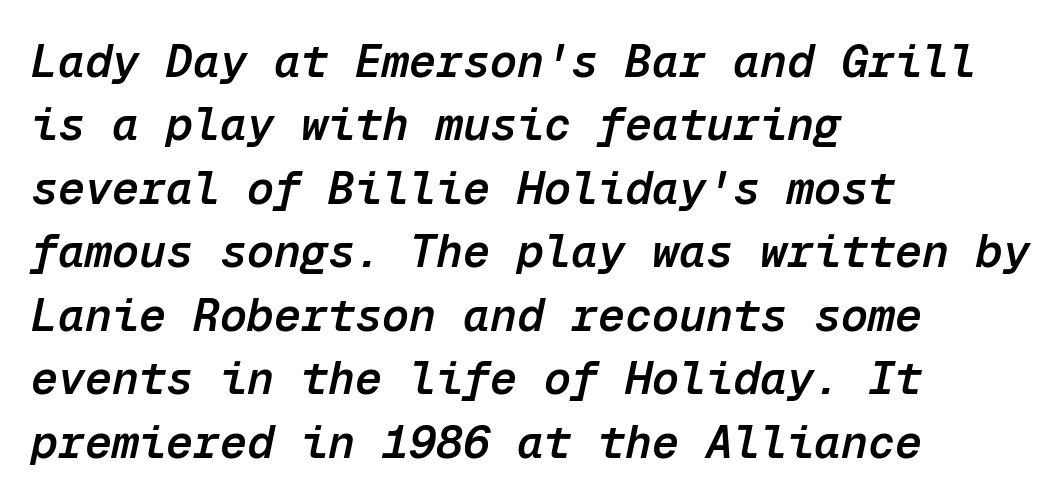
Q: Is the text bold? A: Semi-bold.
Q: Is the text italic (slanted)? A: Yes, it leans right by about 12 degrees.
Q: Is the text underlined? A: No.
Q: How is the paragraph aligned? A: Left-aligned.
Q: Is the spacing between letters normal or unusually wide? A: Normal.
Q: Is the spacing between lines tight, normal or loose? A: Normal.
Q: Width (condensed, normal, or wide)? A: Normal.
Q: Stroke contrast? A: Low.
Q: x-height? A: Medium.
Q: Monospaced? A: Yes.
